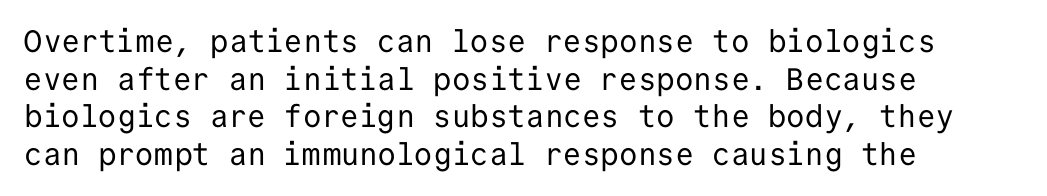
The image shows 31 px regular-weight sans-serif type, upright, monospaced; set left-aligned, line spacing 1.21x, normal letter spacing, not underlined; low stroke contrast and a medium x-height.
